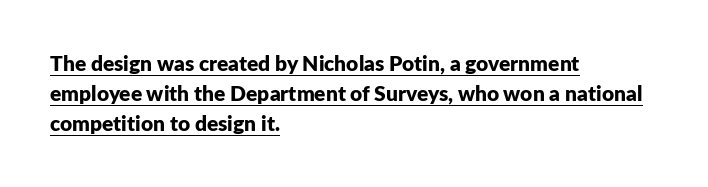
The image shows 21 px bold type, upright; set left-aligned, normal line spacing (1.44x), normal letter spacing, underlined.
